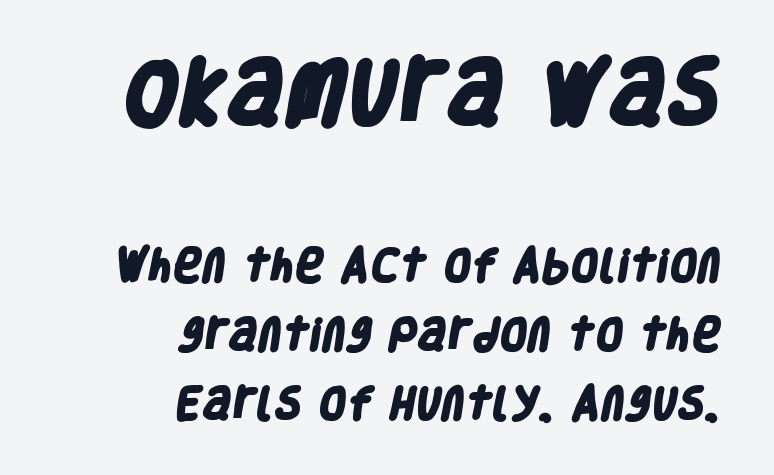
Block one is the big one; block two sits smaller underneath. Lines of text with bare space underneath. Horizontal alignment here is rightward, an uncommon choice for prose. This sample uses plain, unmodified letter spacing.
